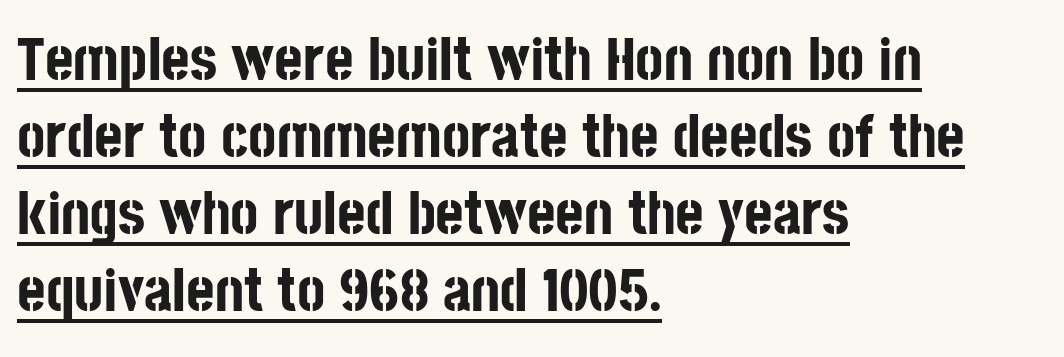
Q: Is the text bold? A: Yes.
Q: Is the text italic (slanted)? A: No, it is upright.
Q: Is the typeface a serif or a sans-serif typeface? A: Sans-serif.
Q: Is the text underlined? A: Yes.
Q: How is the paragraph aligned? A: Left-aligned.
Q: Is the spacing between letters normal or unusually wide? A: Normal.
Q: Is the spacing between lines tight, normal or loose? A: Normal.
Q: Width (condensed, normal, or wide)? A: Condensed.
Q: Stroke contrast? A: Low.
Q: x-height? A: Large.
Q: Monospaced? A: No.
